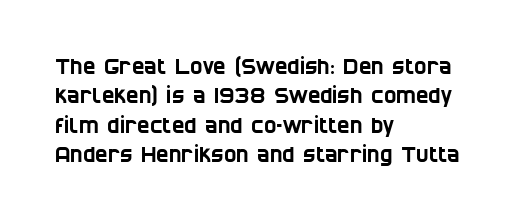
{"underline": "no", "align": "left", "line_spacing": "normal", "line_spacing_ratio": 1.4, "letter_spacing": "normal", "letter_spacing_em": 0.0, "glyph_px": 21}
